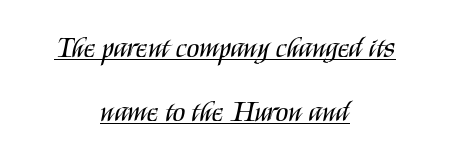
Do the characters align in a grid? No, the font is proportional. Weight: regular or lighter. These lines are composed in type without serifs. The horizontal fit of the characters is conventional and even. Each line is balanced around a shared central axis.
